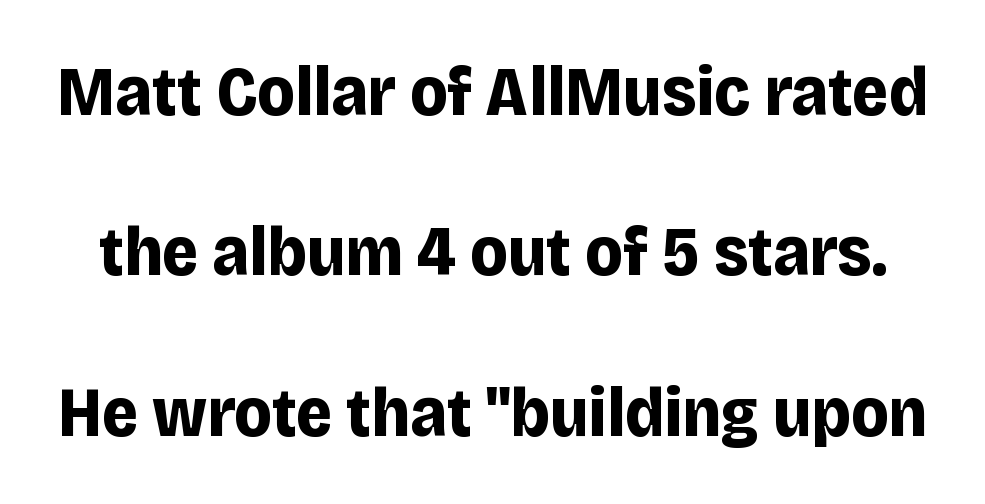
{"serif": "no", "italic": "no", "bold": "yes", "weight": "bold", "width": "normal", "stroke_contrast": "low", "x_height": "large", "monospaced": "no", "underline": "no", "line_spacing": "loose", "line_spacing_ratio": 2.29, "letter_spacing": "normal", "letter_spacing_em": 0.0, "glyph_px": 70}
